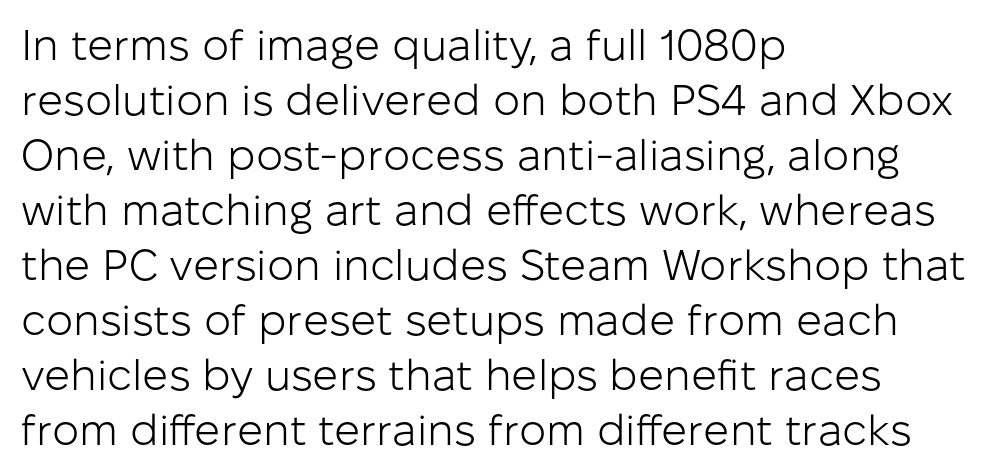
Q: Is the text bold? A: No.
Q: Is the text italic (slanted)? A: No, it is upright.
Q: Is the typeface a serif or a sans-serif typeface? A: Sans-serif.
Q: Is the text underlined? A: No.
Q: How is the paragraph aligned? A: Left-aligned.
Q: Is the spacing between letters normal or unusually wide? A: Normal.
Q: Is the spacing between lines tight, normal or loose? A: Normal.
Q: Width (condensed, normal, or wide)? A: Normal.
Q: Stroke contrast? A: Low.
Q: x-height? A: Medium.
Q: Monospaced? A: No.
